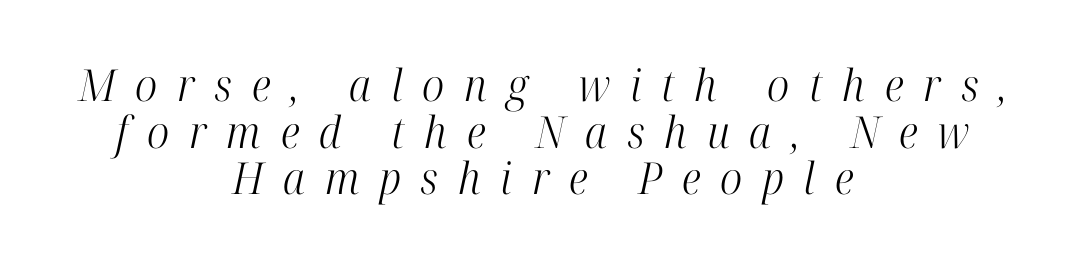
The image shows 44 px light, condensed serif type, italic (leaning right); set centered, tight line spacing (1.06x), unusually wide letter spacing (+0.45 em), not underlined; high stroke contrast and a medium x-height.
